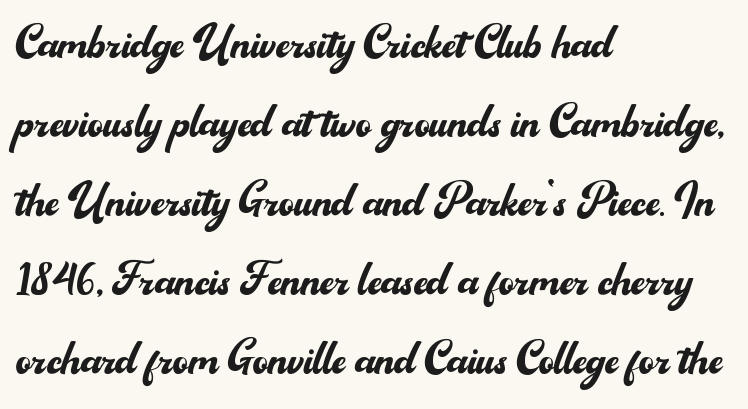
The image shows 59 px regular-weight sans-serif type; set left-aligned, normal line spacing (1.34x), normal letter spacing, not underlined; medium stroke contrast and a small x-height.
